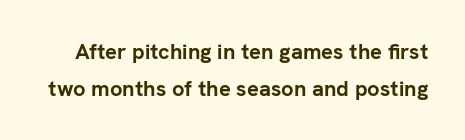
Q: Is the text bold? A: Yes.
Q: Is the text italic (slanted)? A: No, it is upright.
Q: Is the text underlined? A: No.
Q: Is the spacing between letters normal or unusually wide? A: Normal.
Q: Is the spacing between lines tight, normal or loose? A: Normal.
